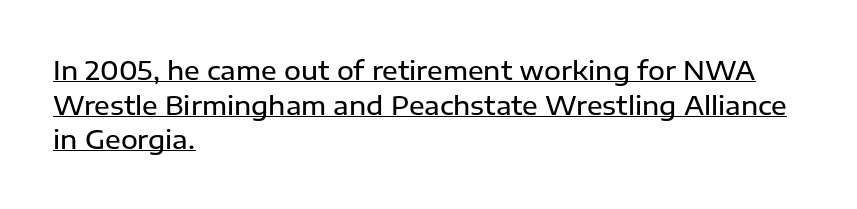
The type is set solid horizontally, with unmodified tracking. Emphasis is given by a line drawn under the lettering. A classic flush-left, rag-right setting is used for this passage. The passage shown is semibold, sitting just below true bold. In terms of posture, this sample is upright. Leading matches the norm, producing a regular column.
